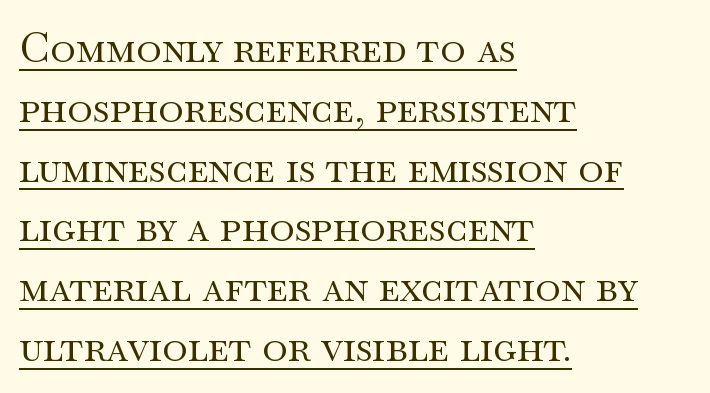
The image shows 43 px regular-weight, wide serif type, upright; set left-aligned, normal line spacing (1.39x), normal letter spacing, underlined; medium stroke contrast and a small x-height.
